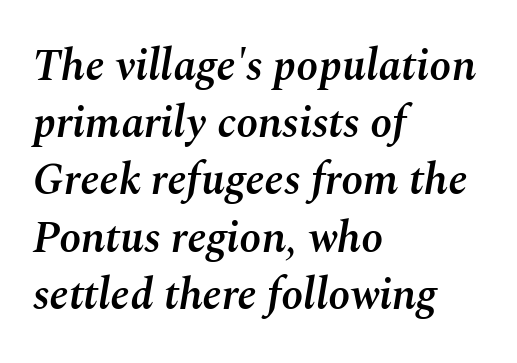
Proportional: the letters do not fall into vertical columns. What stands out about the letter spacing? Nothing — it is the standard amount. Where is the straight margin? On the left. Bare-footed words on every line. These words are printed semibold, heavier than regular yet not bold.
